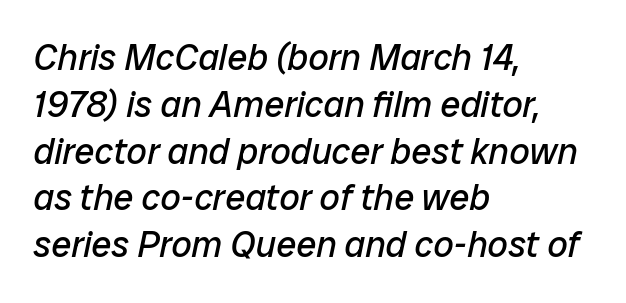
{"italic": "yes", "lean": "right", "slant_degrees": 12, "bold": "no", "weight": "regular", "width": "normal", "stroke_contrast": "low", "x_height": "medium", "monospaced": "no", "underline": "no", "align": "left", "line_spacing": "normal", "line_spacing_ratio": 1.3, "letter_spacing": "normal", "letter_spacing_em": 0.0, "glyph_px": 36}
